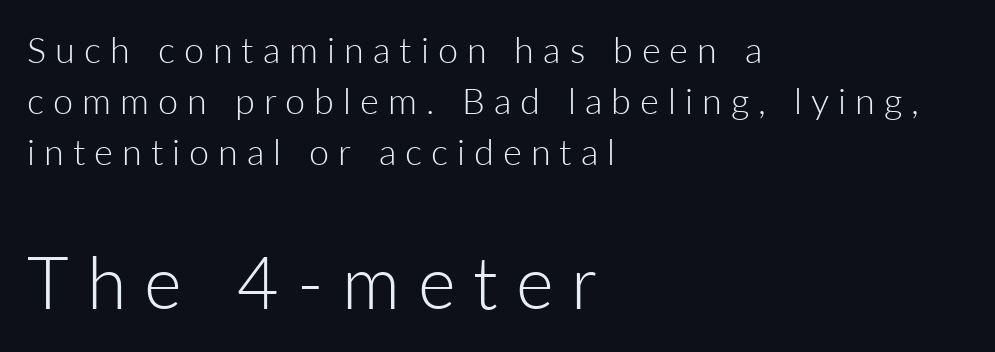
Q: Is the text bold? A: No.
Q: Is the text italic (slanted)? A: No, it is upright.
Q: Is the typeface a serif or a sans-serif typeface? A: Sans-serif.
Q: Is the text underlined? A: No.
Q: How is the paragraph aligned? A: Left-aligned.
Q: Is the spacing between letters normal or unusually wide? A: Unusually wide.
Q: Is the spacing between lines tight, normal or loose? A: Normal.
Q: Which block of text is set in a larger size, the first (top) or the second (bottom)? A: The second (bottom) one.
Q: Width (condensed, normal, or wide)? A: Normal.
Q: Stroke contrast? A: Low.
Q: x-height? A: Medium.
Q: Monospaced? A: No.
